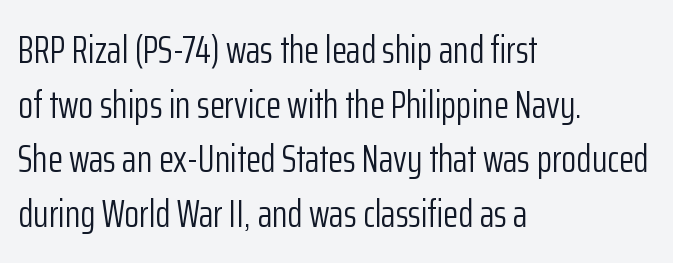
Q: Is the text bold? A: No.
Q: Is the text italic (slanted)? A: No, it is upright.
Q: Is the typeface a serif or a sans-serif typeface? A: Sans-serif.
Q: Is the text underlined? A: No.
Q: How is the paragraph aligned? A: Left-aligned.
Q: Is the spacing between letters normal or unusually wide? A: Normal.
Q: Is the spacing between lines tight, normal or loose? A: Normal.
Q: Width (condensed, normal, or wide)? A: Condensed.
Q: Stroke contrast? A: Low.
Q: x-height? A: Medium.
Q: Monospaced? A: No.
